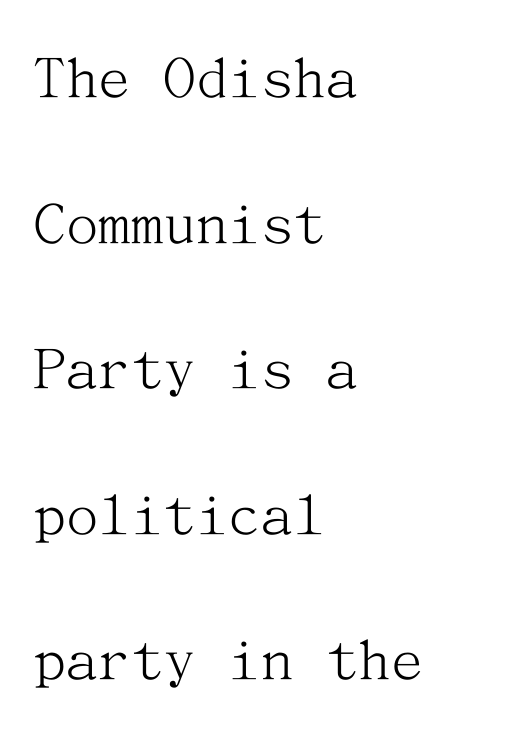
{"serif": "yes", "italic": "no", "bold": "no", "weight": "light", "width": "normal", "stroke_contrast": "medium", "x_height": "medium", "underline": "no", "align": "left", "line_spacing": "loose", "line_spacing_ratio": 2.24, "letter_spacing": "normal", "letter_spacing_em": 0.0, "glyph_px": 65}
